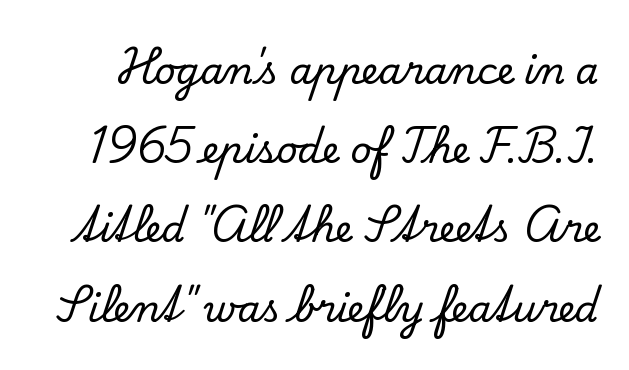
Q: Is the text italic (slanted)? A: Yes.
Q: Is the typeface a serif or a sans-serif typeface? A: Serif.
Q: Is the text underlined? A: No.
Q: Is the spacing between letters normal or unusually wide? A: Normal.
Q: Is the spacing between lines tight, normal or loose? A: Loose.
Q: Width (condensed, normal, or wide)? A: Normal.
Q: Stroke contrast? A: Low.
Q: x-height? A: Small.
Q: Monospaced? A: No.
